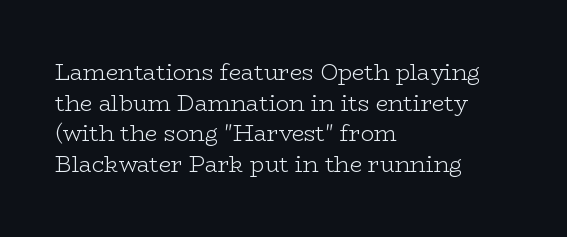
{"italic": "no", "bold": "no", "underline": "no", "align": "left", "line_spacing": "normal", "line_spacing_ratio": 1.39, "letter_spacing": "normal", "letter_spacing_em": 0.0, "glyph_px": 22}
